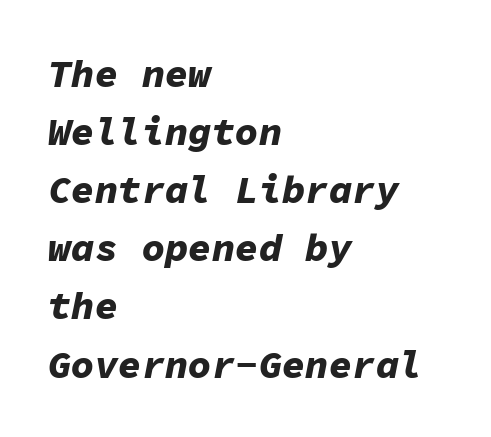
The image shows 39 px bold type, italic (leaning right), monospaced; set left-aligned, normal line spacing (1.49x), normal letter spacing, not underlined; low stroke contrast and a medium x-height.
